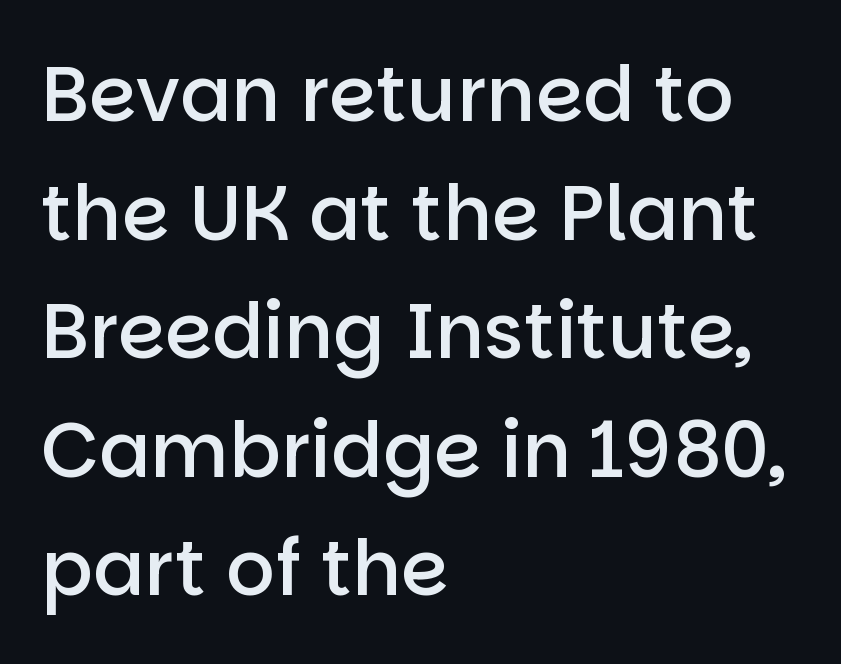
Q: Is the text bold? A: Semi-bold.
Q: Is the text italic (slanted)? A: No, it is upright.
Q: Is the typeface a serif or a sans-serif typeface? A: Sans-serif.
Q: Is the text underlined? A: No.
Q: How is the paragraph aligned? A: Left-aligned.
Q: Is the spacing between letters normal or unusually wide? A: Normal.
Q: Is the spacing between lines tight, normal or loose? A: Normal.
Q: Width (condensed, normal, or wide)? A: Normal.
Q: Stroke contrast? A: Low.
Q: x-height? A: Large.
Q: Monospaced? A: No.
